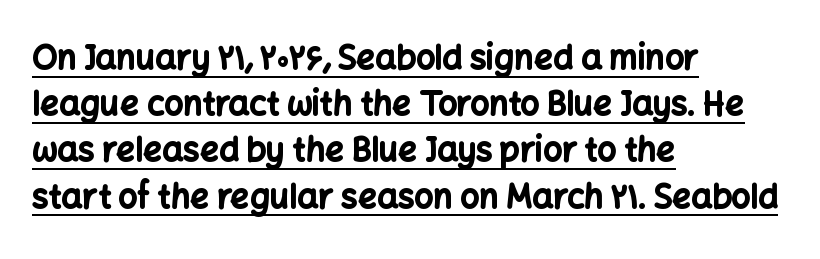
Varying glyph widths throughout — classic text-font behaviour. The font family rendered here belongs to the sans-serif group. Check the space under the baseline: a stroke is drawn there. The rendering anchors every line to the left-hand side. I'd describe the lettering as bold — thick and assertive.
